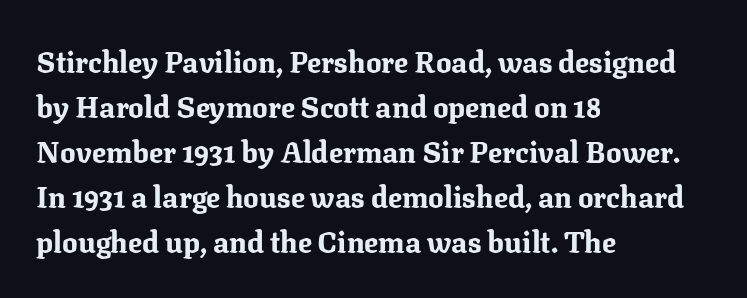
Q: Is the text bold? A: Yes.
Q: Is the text italic (slanted)? A: No, it is upright.
Q: Is the typeface a serif or a sans-serif typeface? A: Serif.
Q: Is the text underlined? A: No.
Q: How is the paragraph aligned? A: Left-aligned.
Q: Is the spacing between letters normal or unusually wide? A: Normal.
Q: Is the spacing between lines tight, normal or loose? A: Normal.
Q: Width (condensed, normal, or wide)? A: Normal.
Q: Stroke contrast? A: Medium.
Q: x-height? A: Medium.
Q: Monospaced? A: No.
